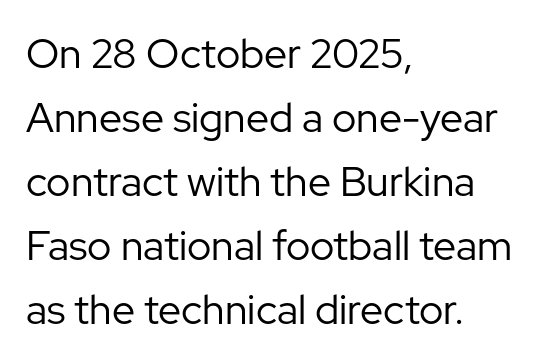
{"serif": "no", "italic": "no", "bold": "no", "weight": "regular", "width": "normal", "stroke_contrast": "low", "x_height": "medium", "monospaced": "no", "underline": "no", "align": "left", "line_spacing": "normal", "line_spacing_ratio": 1.56, "letter_spacing": "normal", "letter_spacing_em": 0.0, "glyph_px": 41}
